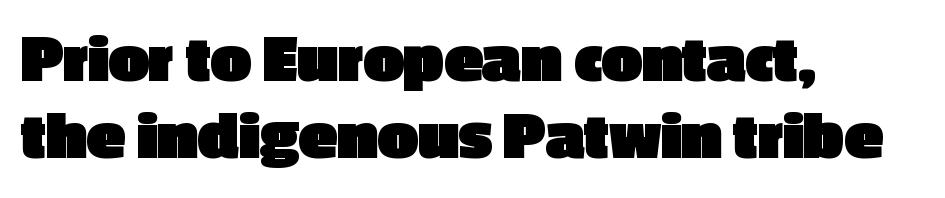
The type sits square on the baseline with zero lean. Do the characters align in a grid? No, the font is proportional. In CSS terms this would be text-align: left. Letter spacing: default. What kind of face is this? One without serifs — a sans. Set as a true bold cut, around the 700 mark.
